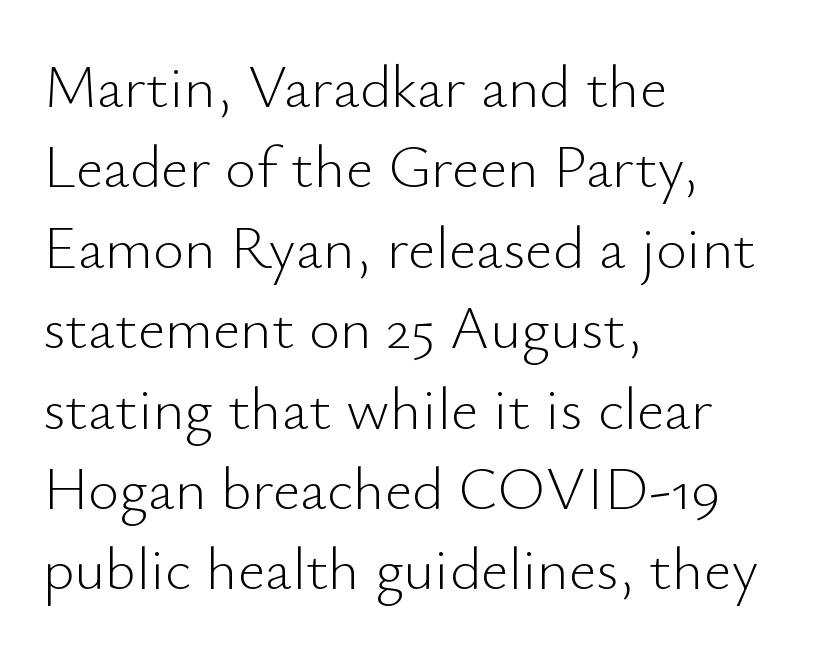
Q: Is the text bold? A: No.
Q: Is the text italic (slanted)? A: No, it is upright.
Q: Is the typeface a serif or a sans-serif typeface? A: Sans-serif.
Q: Is the text underlined? A: No.
Q: How is the paragraph aligned? A: Left-aligned.
Q: Is the spacing between letters normal or unusually wide? A: Normal.
Q: Is the spacing between lines tight, normal or loose? A: Normal.
Q: Width (condensed, normal, or wide)? A: Normal.
Q: Stroke contrast? A: Low.
Q: x-height? A: Small.
Q: Monospaced? A: No.
